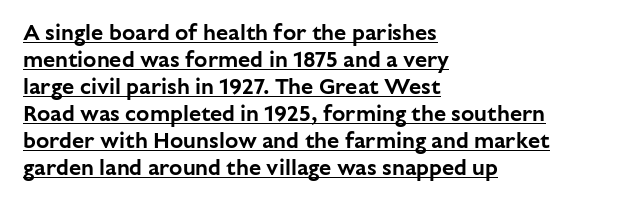
Designer's note — italics off, roman on. Spacing between characters is what you'd get straight out of the box. Left-aligned paragraph, ragged on the right. A baseline rule has been typeset under these characters.
